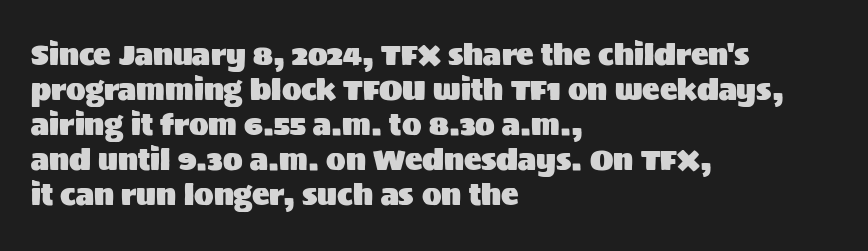
{"serif": "no", "italic": "no", "width": "normal", "stroke_contrast": "medium", "x_height": "large", "monospaced": "no", "underline": "no", "align": "left", "line_spacing_ratio": 1.21, "letter_spacing": "normal", "letter_spacing_em": 0.0, "glyph_px": 29}
